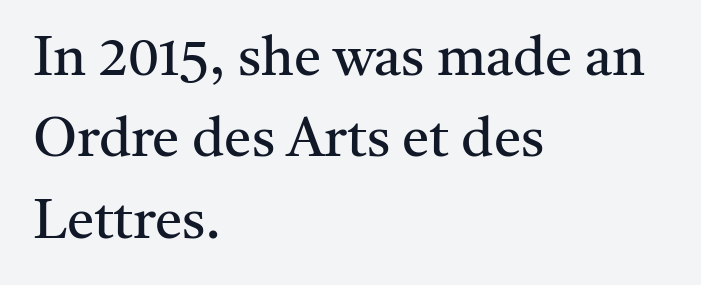
The image shows 55 px regular-weight serif type, upright; set left-aligned, normal line spacing (1.48x), normal letter spacing, not underlined; medium stroke contrast and a medium x-height.
